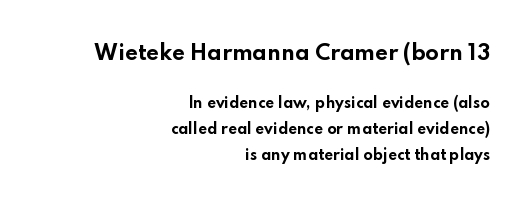
The image shows 20 px bold type, upright; set right-aligned, line spacing 1.86x, normal letter spacing, not underlined; the first (top) block is 1.43x larger.
